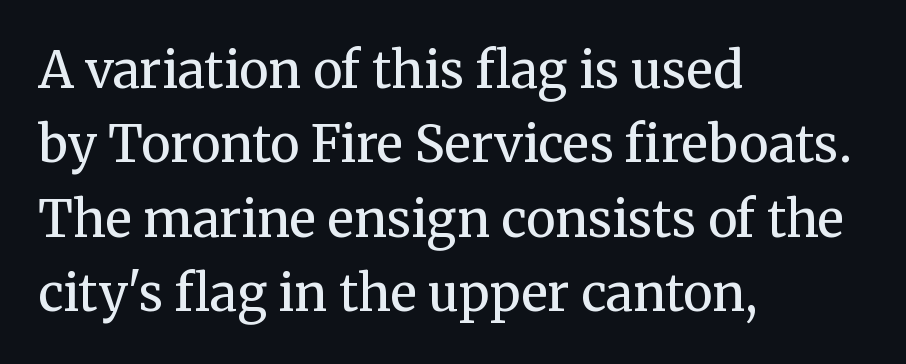
The image shows 50 px regular-weight serif type, upright; set left-aligned, normal line spacing (1.49x), normal letter spacing, not underlined; medium stroke contrast and a medium x-height.
